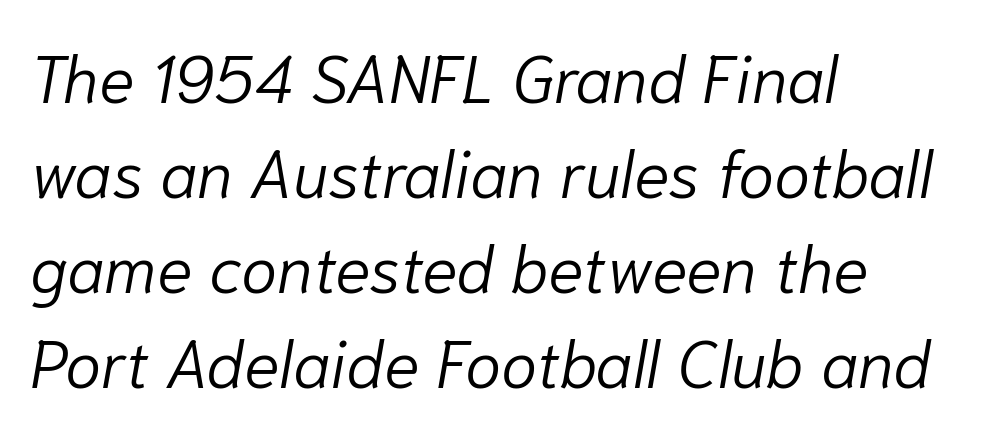
Q: Is the text bold? A: No.
Q: Is the text italic (slanted)? A: Yes, it leans right by about 10 degrees.
Q: Is the text underlined? A: No.
Q: How is the paragraph aligned? A: Left-aligned.
Q: Is the spacing between letters normal or unusually wide? A: Normal.
Q: Is the spacing between lines tight, normal or loose? A: Normal.
Q: Width (condensed, normal, or wide)? A: Normal.
Q: Stroke contrast? A: Low.
Q: x-height? A: Medium.
Q: Monospaced? A: No.
